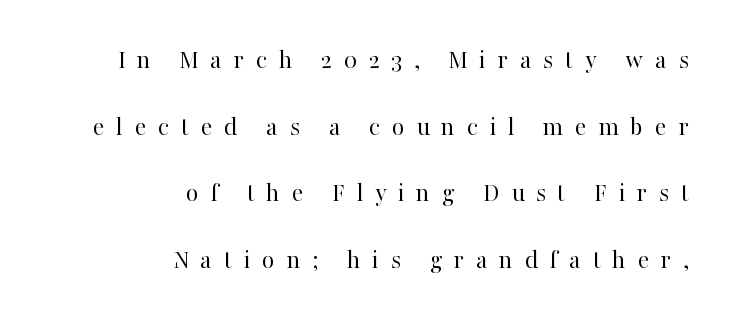
The letters stand straight up with perfectly vertical stems. The space directly below the letters is spotless. The typeface has the unassuming heft of standard copy or less. Teacher's note: observe the even right margin — that is flush-right alignment.
